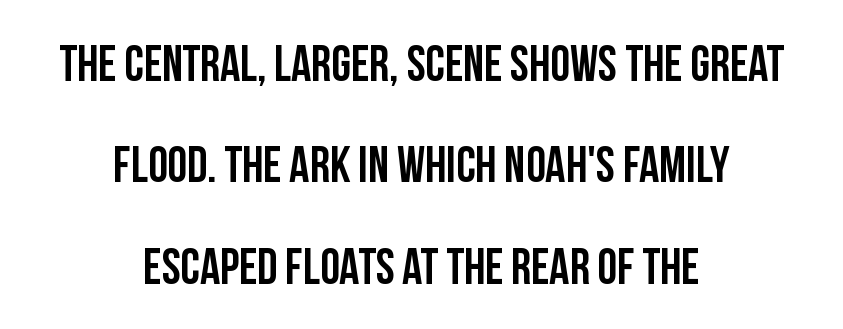
The image shows 50 px semibold, condensed sans-serif type, upright; set centered, loose line spacing (2.03x), normal letter spacing, not underlined; low stroke contrast and a large x-height.
